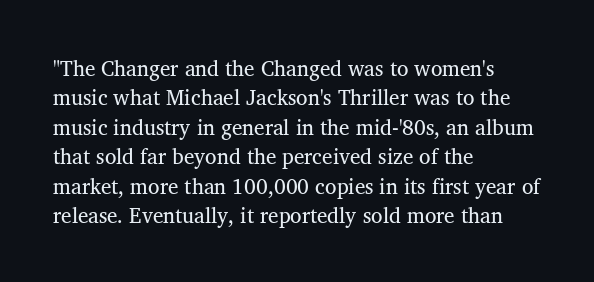
A clean baseline with only descenders dipping below it. If you drew a line through each stem, it would be perfectly vertical. Honestly, the row spacing looks completely unremarkable. Is this a heavy cut? Hardly; it is regular or lighter.
